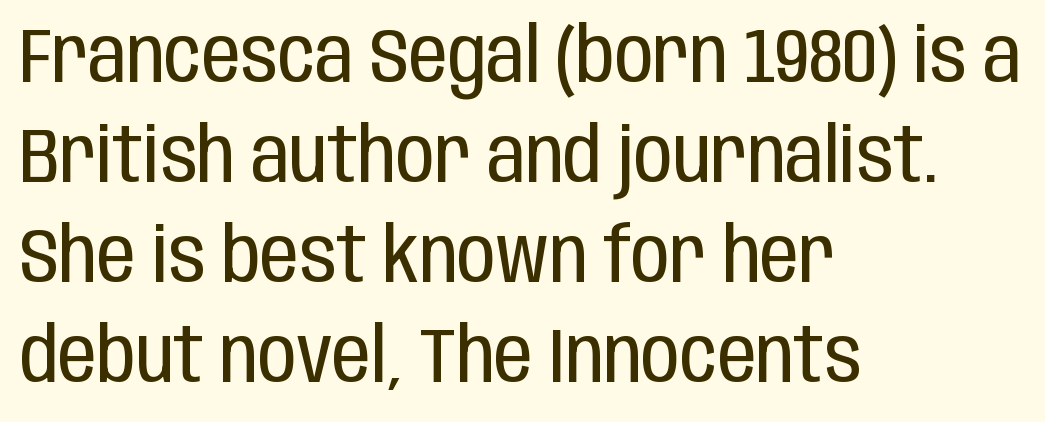
Q: Is the text bold? A: No.
Q: Is the text italic (slanted)? A: No, it is upright.
Q: Is the typeface a serif or a sans-serif typeface? A: Sans-serif.
Q: Is the text underlined? A: No.
Q: How is the paragraph aligned? A: Left-aligned.
Q: Is the spacing between letters normal or unusually wide? A: Normal.
Q: Is the spacing between lines tight, normal or loose? A: Normal.
Q: Width (condensed, normal, or wide)? A: Condensed.
Q: Stroke contrast? A: Low.
Q: x-height? A: Large.
Q: Monospaced? A: No.
